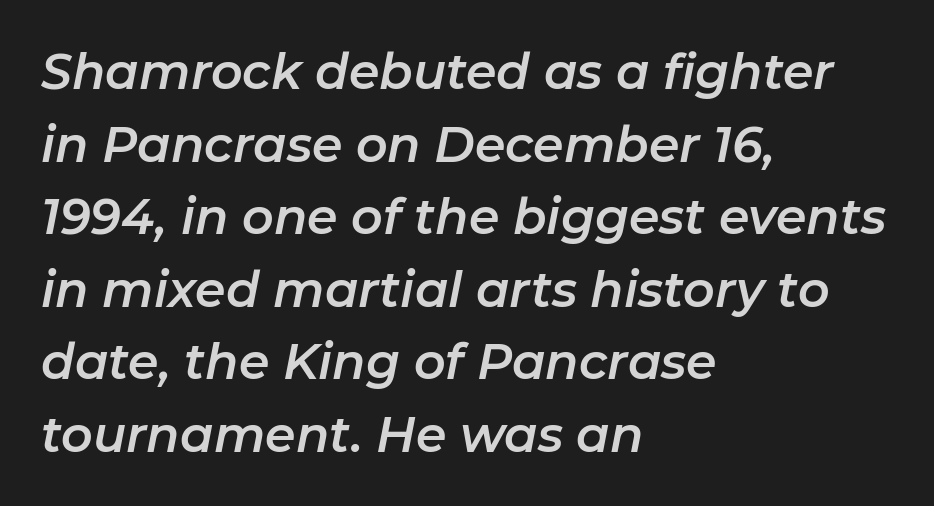
Q: Is the text italic (slanted)? A: Yes, it leans right by about 11 degrees.
Q: Is the text underlined? A: No.
Q: How is the paragraph aligned? A: Left-aligned.
Q: Is the spacing between letters normal or unusually wide? A: Normal.
Q: Is the spacing between lines tight, normal or loose? A: Normal.
Q: Width (condensed, normal, or wide)? A: Normal.
Q: Stroke contrast? A: Low.
Q: x-height? A: Medium.
Q: Monospaced? A: No.
